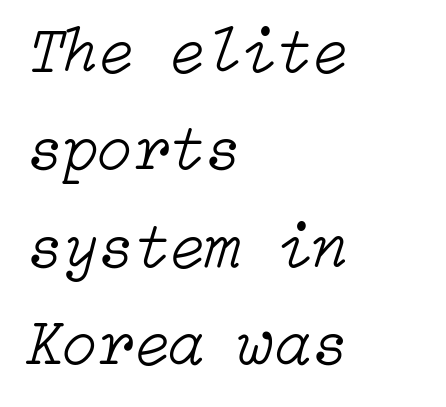
Tracking here is standard; glyphs follow each other at the usual distance. Characters are canted at an angle relative to the baseline's perpendicular. The letters look calm and open, with moderate or lighter stems. Rule under the text: the space is simply empty.
